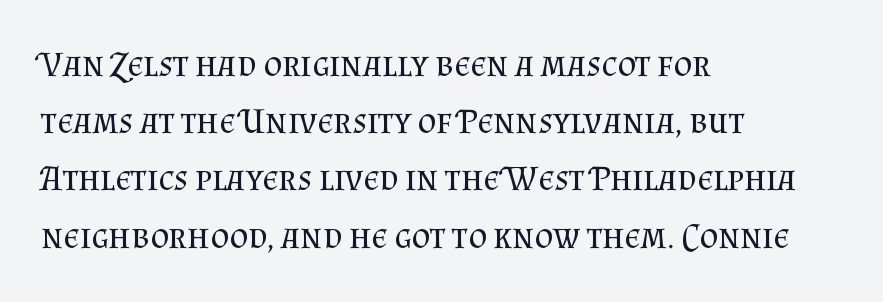
{"serif": "yes", "italic": "no", "bold": "no", "weight": "regular", "width": "normal", "stroke_contrast": "medium", "x_height": "small", "monospaced": "no", "underline": "no", "align": "left", "line_spacing": "normal", "line_spacing_ratio": 1.59, "letter_spacing": "normal", "letter_spacing_em": 0.0, "glyph_px": 36}
